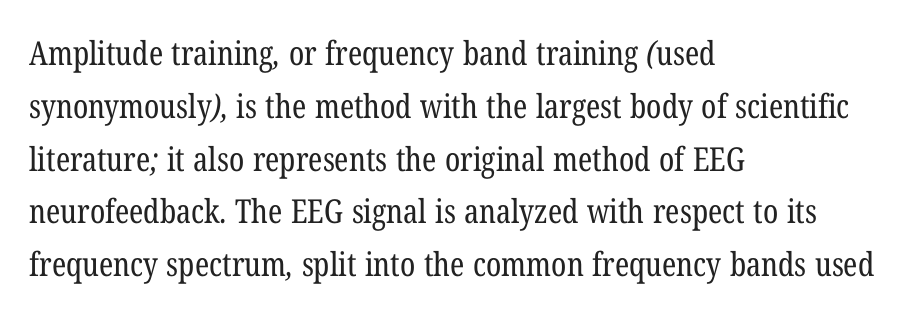
Q: Is the text bold? A: No.
Q: Is the typeface a serif or a sans-serif typeface? A: Serif.
Q: Is the text underlined? A: No.
Q: How is the paragraph aligned? A: Left-aligned.
Q: Is the spacing between letters normal or unusually wide? A: Normal.
Q: Is the spacing between lines tight, normal or loose? A: Normal.
Q: Width (condensed, normal, or wide)? A: Condensed.
Q: Stroke contrast? A: Low.
Q: x-height? A: Medium.
Q: Monospaced? A: No.
